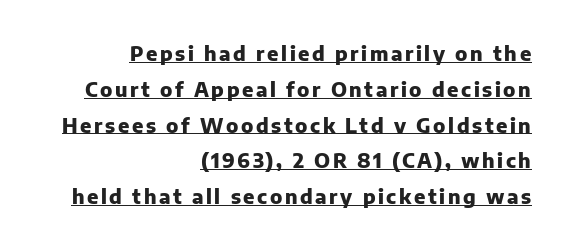
{"italic": "no", "bold": "yes", "underline": "yes", "align": "right", "line_spacing_ratio": 1.79, "glyph_px": 20}
